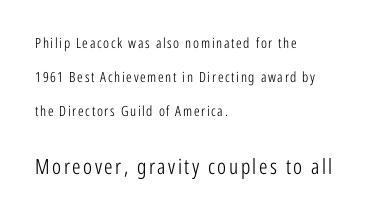
Vertical strokes here are truly vertical. Caption: face not bold, strokes unweighted. The letters in the lower block stand taller than those in the block above. Where is the straight margin? On the left. A bare baseline throughout the passage. Vertical spacing — loose.
